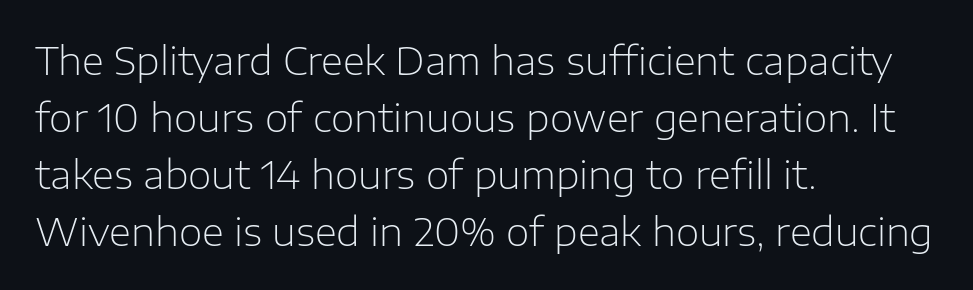
The image shows 38 px light sans-serif type, upright; set left-aligned, normal line spacing (1.5x), normal letter spacing, not underlined; low stroke contrast and a medium x-height.
